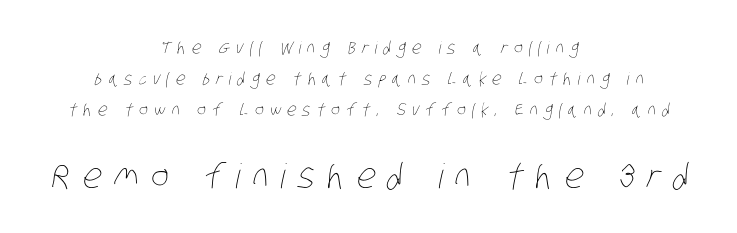
{"bold": "no", "weight": "thin", "width": "condensed", "stroke_contrast": "low", "x_height": "large", "monospaced": "no", "underline": "no", "align": "center", "line_spacing_ratio": 1.81, "letter_spacing": "wide", "letter_spacing_em": 0.36, "larger_block": "second", "size_ratio": 2.0, "glyph_px": 34}
